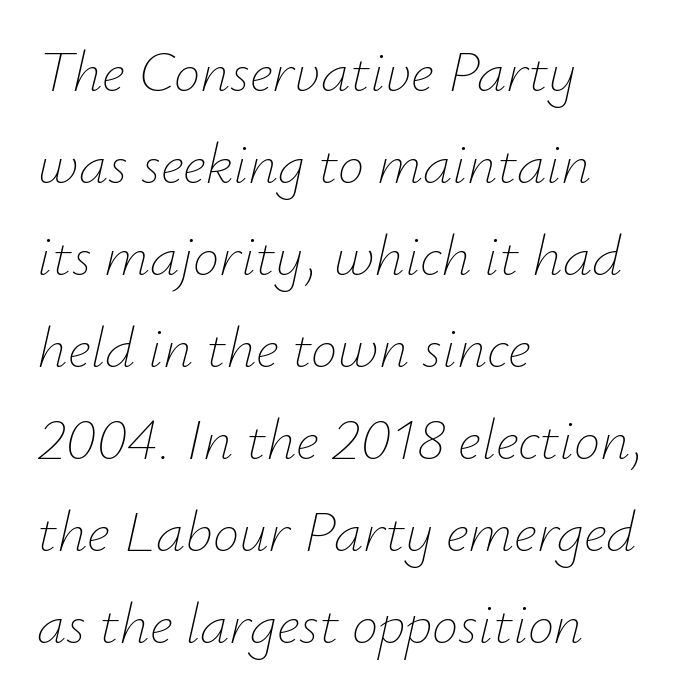
{"italic": "yes", "lean": "right", "slant_degrees": 12, "bold": "no", "weight": "thin", "width": "normal", "stroke_contrast": "low", "x_height": "small", "monospaced": "no", "underline": "no", "align": "left", "line_spacing": "normal", "line_spacing_ratio": 1.56, "letter_spacing": "normal", "letter_spacing_em": 0.0, "glyph_px": 59}
